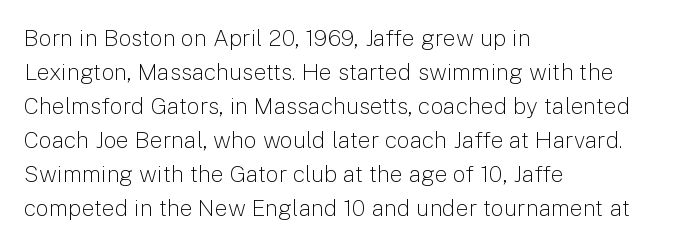
The type sits square on the baseline with zero lean. Stem width sits at or under what a default text font uses. Horizontally, the lines are justified to the leading edge only. This sample keeps an unexceptional amount of space between lines. The space beneath each line is pristine and unruled. There is no visible air inserted between adjacent glyphs.
